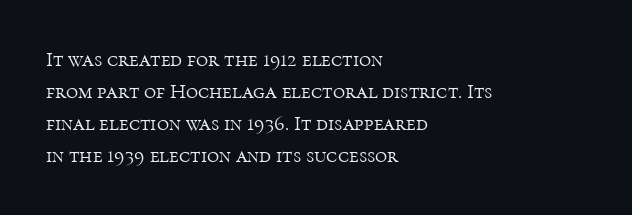
{"italic": "no", "bold": "no", "underline": "no", "align": "left", "line_spacing": "normal", "line_spacing_ratio": 1.52, "letter_spacing": "normal", "letter_spacing_em": 0.0, "glyph_px": 21}
